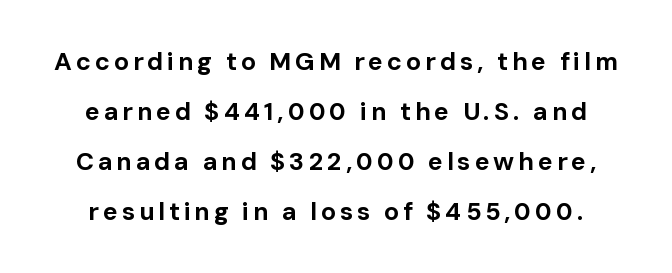
The area under the type is left untouched. Ordinary non-slanted type is in use. Weight: bold. Baseline-to-baseline distance is far greater than the letter height.
